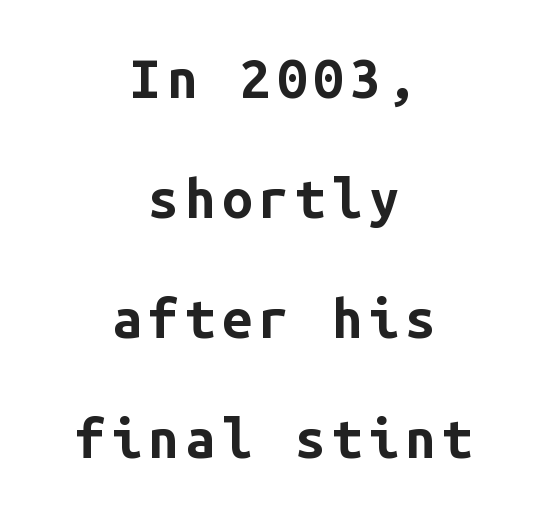
Q: Is the text bold? A: Yes.
Q: Is the text italic (slanted)? A: No, it is upright.
Q: Is the typeface a serif or a sans-serif typeface? A: Sans-serif.
Q: Is the text underlined? A: No.
Q: How is the paragraph aligned? A: Centered.
Q: Is the spacing between lines tight, normal or loose? A: Loose.
Q: Width (condensed, normal, or wide)? A: Normal.
Q: Stroke contrast? A: Low.
Q: x-height? A: Medium.
Q: Monospaced? A: Yes.
